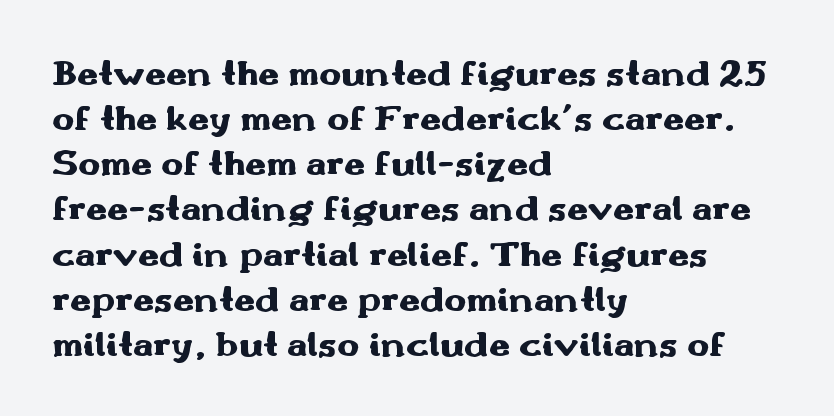
You could call the tracking neutral — neither tight nor loose. Set as a true bold cut, around the 700 mark. Varying glyph widths throughout — classic text-font behaviour. Type without underlining. The type sits square on the baseline with zero lean. Stroke terminals: plain, sans-serif.
